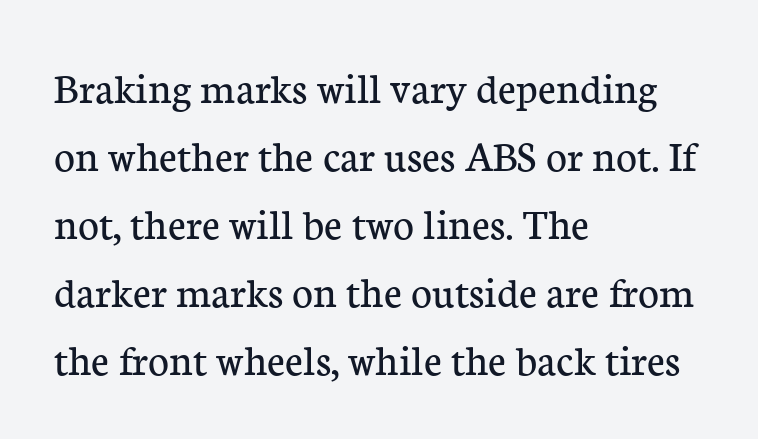
Q: Is the text bold? A: No.
Q: Is the text italic (slanted)? A: No, it is upright.
Q: Is the typeface a serif or a sans-serif typeface? A: Serif.
Q: Is the text underlined? A: No.
Q: How is the paragraph aligned? A: Left-aligned.
Q: Is the spacing between letters normal or unusually wide? A: Normal.
Q: Is the spacing between lines tight, normal or loose? A: Normal.
Q: Width (condensed, normal, or wide)? A: Normal.
Q: Stroke contrast? A: Low.
Q: x-height? A: Medium.
Q: Monospaced? A: No.
